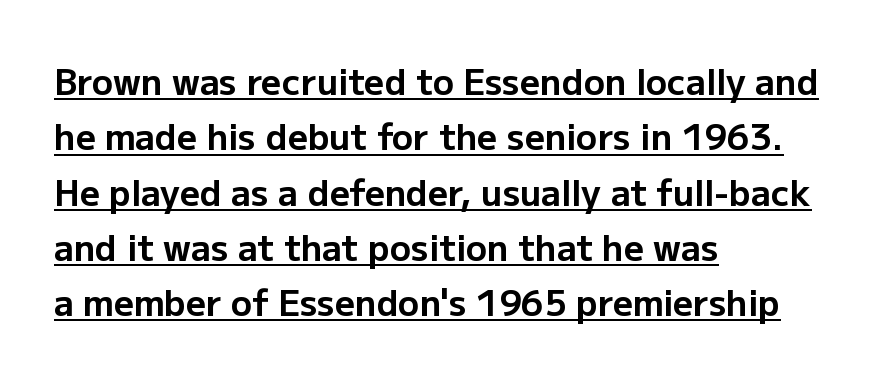
The sample's only ornament is a line tracing under the words. Heft: maximum for text — a bold. It's the straight-up-and-down kind of type. This sample keeps an unexceptional amount of space between lines. A typesetter would label this face a sans.
